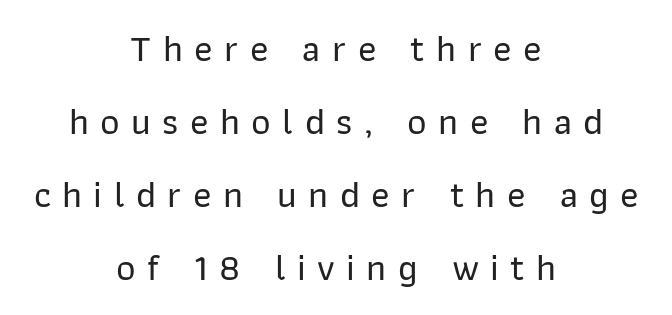
The image shows 38 px sans-serif type, upright; set centered, loose line spacing (1.92x), unusually wide letter spacing (+0.3 em), not underlined; low stroke contrast and a medium x-height.
